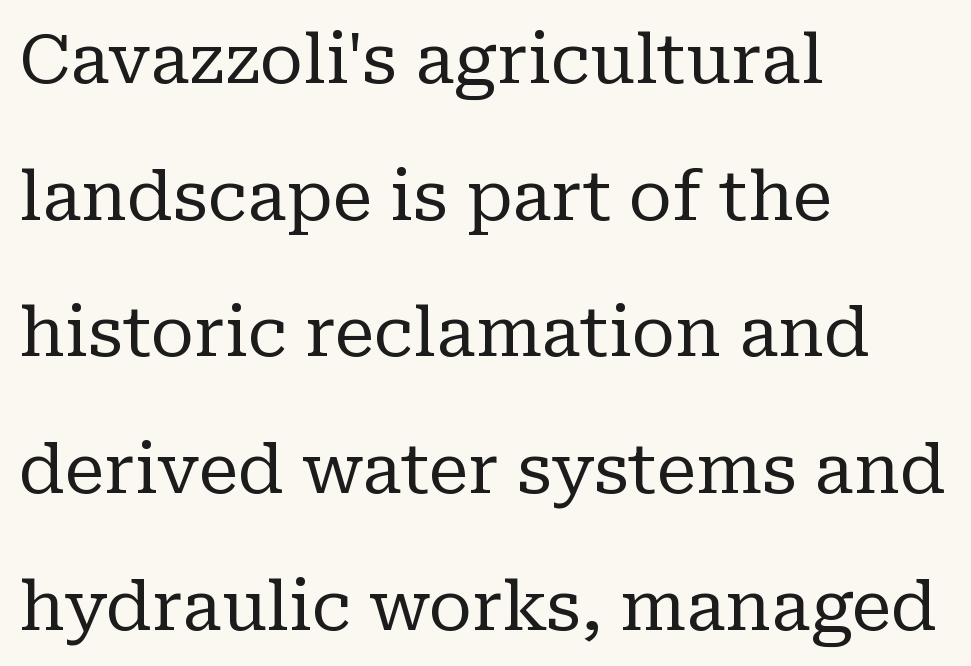
Q: Is the text bold? A: No.
Q: Is the text italic (slanted)? A: No, it is upright.
Q: Is the typeface a serif or a sans-serif typeface? A: Serif.
Q: Is the text underlined? A: No.
Q: How is the paragraph aligned? A: Left-aligned.
Q: Is the spacing between letters normal or unusually wide? A: Normal.
Q: Is the spacing between lines tight, normal or loose? A: Loose.
Q: Width (condensed, normal, or wide)? A: Normal.
Q: Stroke contrast? A: Low.
Q: x-height? A: Medium.
Q: Monospaced? A: No.
